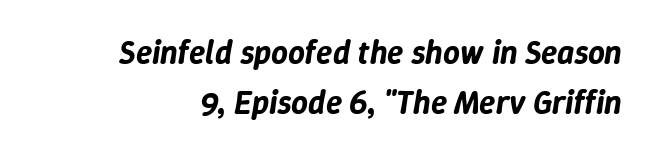
Q: Is the text italic (slanted)? A: Yes, it leans right by about 9 degrees.
Q: Is the text underlined? A: No.
Q: How is the paragraph aligned? A: Right-aligned.
Q: Is the spacing between letters normal or unusually wide? A: Normal.
Q: Is the spacing between lines tight, normal or loose? A: Normal.
Q: Width (condensed, normal, or wide)? A: Normal.
Q: Stroke contrast? A: Low.
Q: x-height? A: Medium.
Q: Monospaced? A: No.
